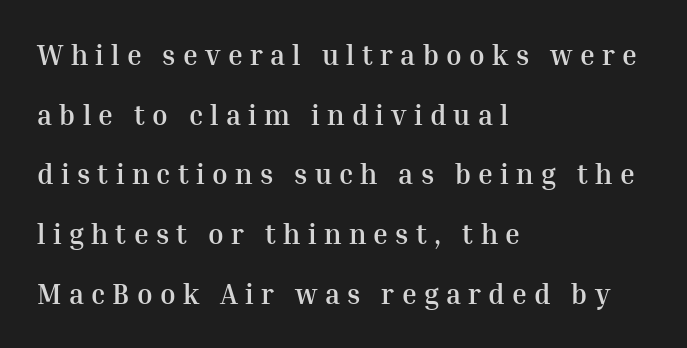
The image shows 28 px semibold serif type, upright; set left-aligned, loose line spacing (2.13x), unusually wide letter spacing (+0.26 em), not underlined; medium stroke contrast and a medium x-height.
